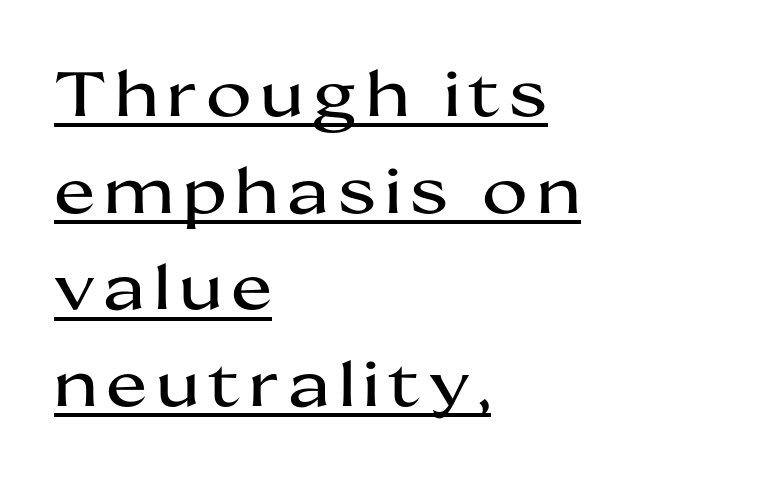
Q: Is the text italic (slanted)? A: No, it is upright.
Q: Is the text underlined? A: Yes.
Q: How is the paragraph aligned? A: Left-aligned.
Q: Is the spacing between lines tight, normal or loose? A: Normal.
Q: Width (condensed, normal, or wide)? A: Wide.
Q: Stroke contrast? A: Medium.
Q: x-height? A: Medium.
Q: Monospaced? A: No.
